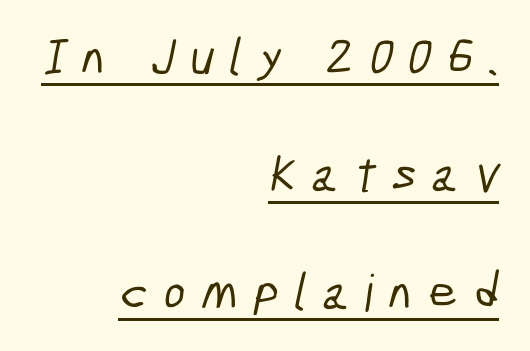
The image shows 51 px condensed sans-serif type; set right-aligned, loose line spacing (2.3x), unusually wide letter spacing (+0.31 em), underlined; low stroke contrast and a medium x-height.
